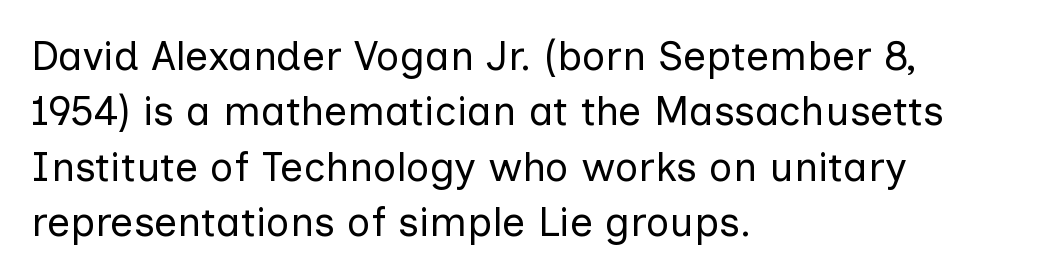
Q: Is the text bold? A: No.
Q: Is the text italic (slanted)? A: No, it is upright.
Q: Is the typeface a serif or a sans-serif typeface? A: Sans-serif.
Q: Is the text underlined? A: No.
Q: How is the paragraph aligned? A: Left-aligned.
Q: Is the spacing between letters normal or unusually wide? A: Normal.
Q: Is the spacing between lines tight, normal or loose? A: Normal.
Q: Width (condensed, normal, or wide)? A: Normal.
Q: Stroke contrast? A: Low.
Q: x-height? A: Medium.
Q: Monospaced? A: No.
